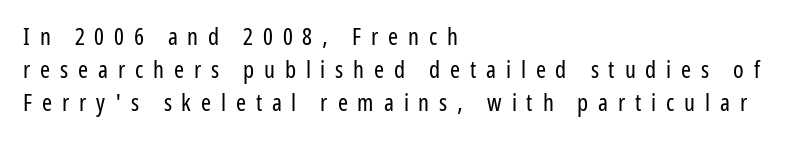
Q: Is the text bold? A: No.
Q: Is the text italic (slanted)? A: No, it is upright.
Q: Is the text underlined? A: No.
Q: How is the paragraph aligned? A: Left-aligned.
Q: Is the spacing between letters normal or unusually wide? A: Unusually wide.
Q: Is the spacing between lines tight, normal or loose? A: Normal.
